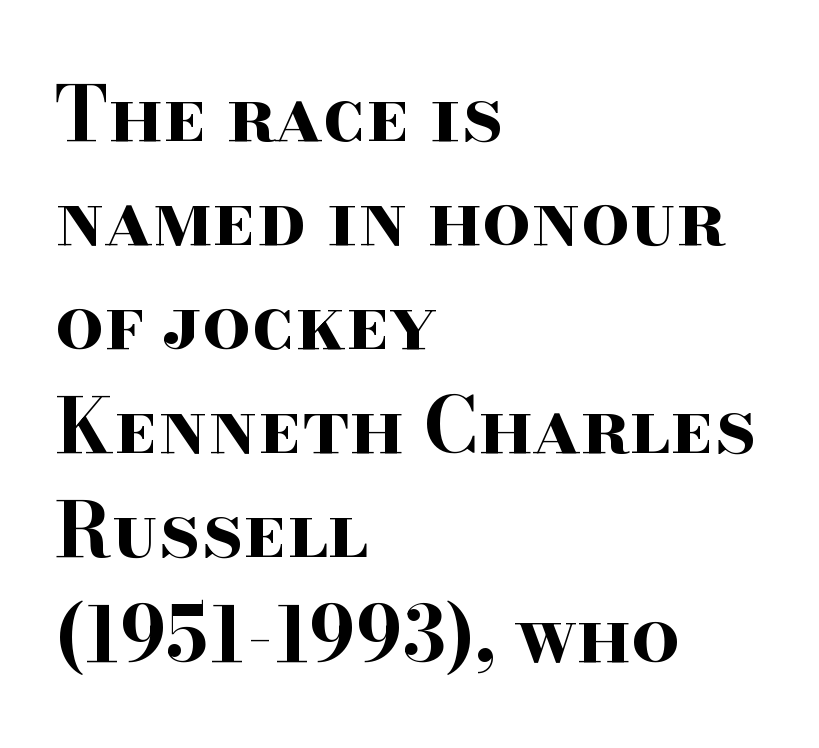
{"serif": "yes", "italic": "no", "bold": "yes", "weight": "bold", "width": "wide", "stroke_contrast": "high", "x_height": "small", "monospaced": "no", "underline": "no", "align": "left", "line_spacing": "normal", "line_spacing_ratio": 1.37, "letter_spacing": "normal", "letter_spacing_em": 0.0, "glyph_px": 76}
